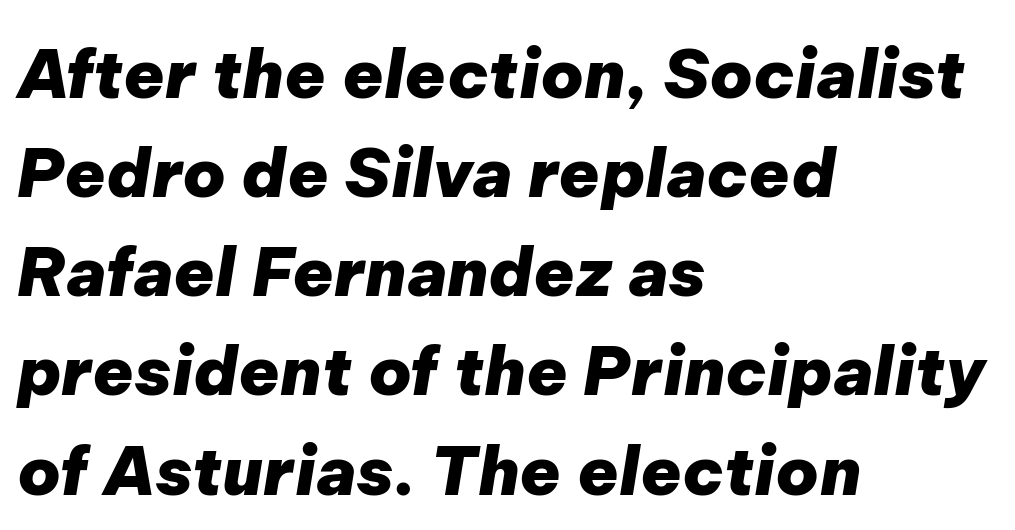
{"italic": "yes", "lean": "right", "slant_degrees": 9, "bold": "yes", "weight": "heavy", "width": "normal", "stroke_contrast": "low", "x_height": "medium", "monospaced": "no", "underline": "no", "align": "left", "line_spacing": "normal", "line_spacing_ratio": 1.48, "letter_spacing": "normal", "letter_spacing_em": 0.0, "glyph_px": 67}
